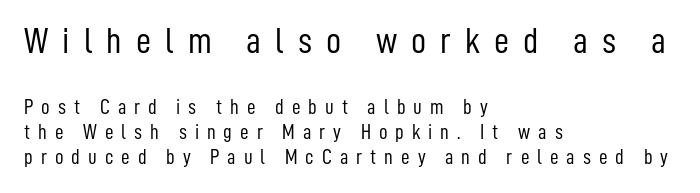
These lines are rendered in a variable-pitch font. You could only call the tracking loose — the letters float apart. Stem width sits at or under what a default text font uses. Top chunk: large. Bottom chunk: small.
